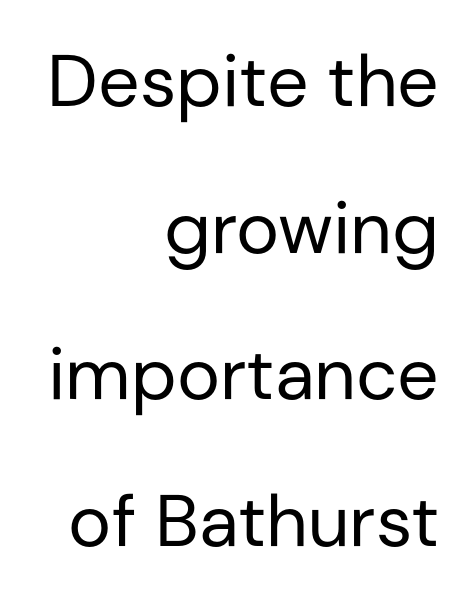
The image shows 73 px regular-weight sans-serif type, upright; set right-aligned, loose line spacing (2.01x), normal letter spacing, not underlined; low stroke contrast and a medium x-height.
